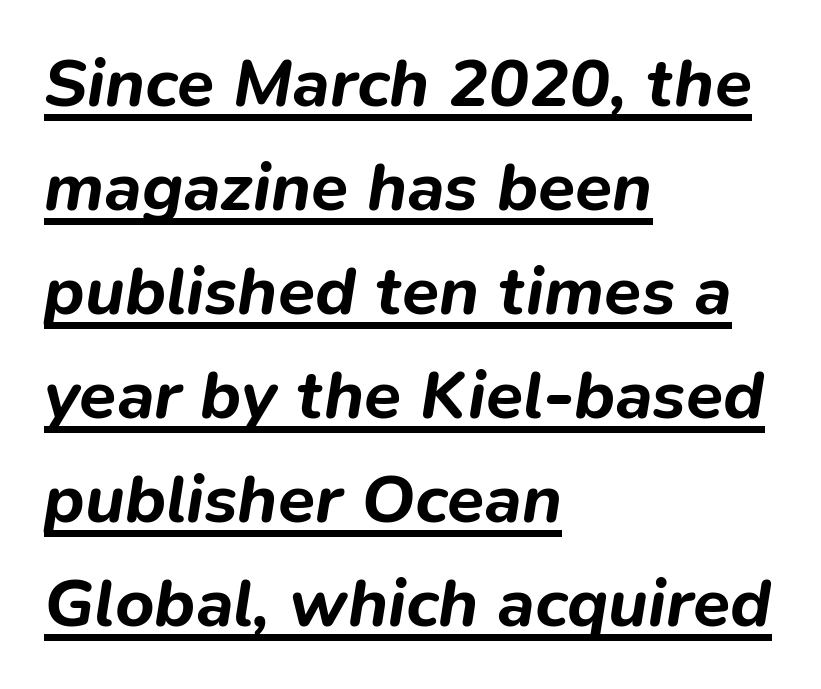
{"italic": "yes", "lean": "right", "slant_degrees": 9, "bold": "yes", "weight": "bold", "width": "normal", "stroke_contrast": "low", "x_height": "medium", "monospaced": "no", "underline": "yes", "align": "left", "line_spacing": "normal", "line_spacing_ratio": 1.53, "letter_spacing": "normal", "letter_spacing_em": 0.0, "glyph_px": 68}
